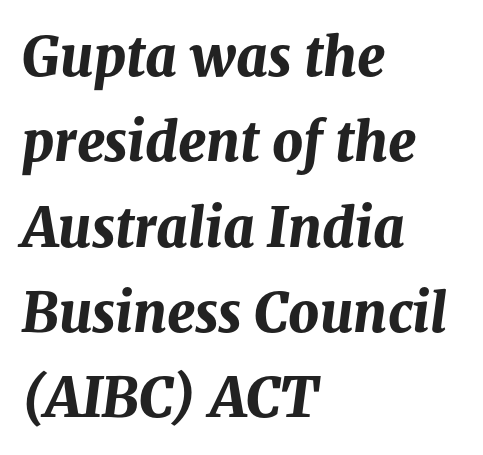
The image shows 54 px bold type, italic (leaning right); set left-aligned, normal line spacing (1.58x), normal letter spacing, not underlined; medium stroke contrast and a medium x-height.
